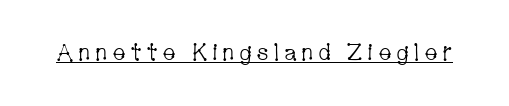
The image shows 23 px text type, upright; set underlined.
